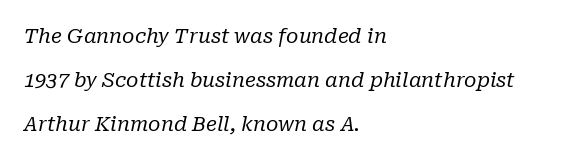
The image shows 20 px text type, italic (leaning right); set left-aligned, loose line spacing (2.19x), normal letter spacing, not underlined.
